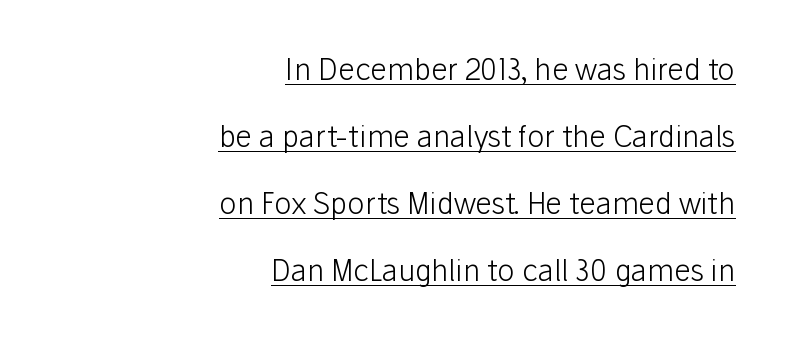
Glyph-to-glyph distance matches everyday printed text. Rendered with straight, roman letterforms. A typesetter would call this proportional, since set widths differ per character. Stem width sits at or under what a default text font uses.
